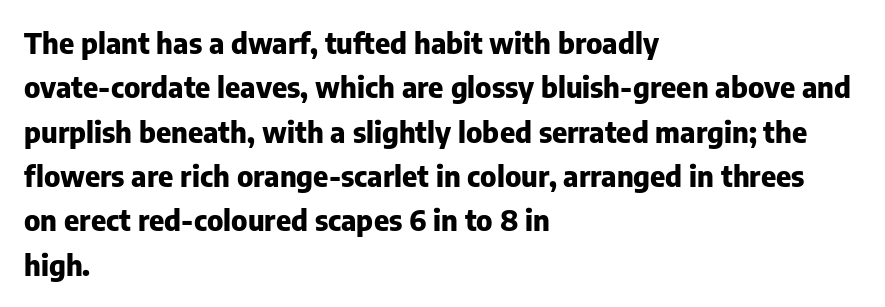
Q: Is the text bold? A: Yes.
Q: Is the text italic (slanted)? A: No, it is upright.
Q: Is the typeface a serif or a sans-serif typeface? A: Sans-serif.
Q: Is the text underlined? A: No.
Q: How is the paragraph aligned? A: Left-aligned.
Q: Is the spacing between letters normal or unusually wide? A: Normal.
Q: Is the spacing between lines tight, normal or loose? A: Normal.
Q: Width (condensed, normal, or wide)? A: Normal.
Q: Stroke contrast? A: Low.
Q: x-height? A: Medium.
Q: Monospaced? A: No.
